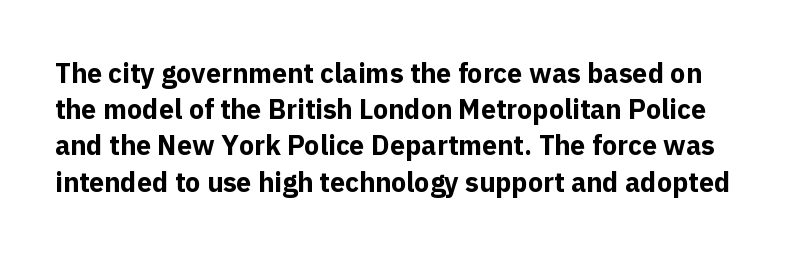
{"italic": "no", "bold": "yes", "underline": "no", "line_spacing": "normal", "line_spacing_ratio": 1.34, "letter_spacing": "normal", "letter_spacing_em": 0.0, "glyph_px": 27}
